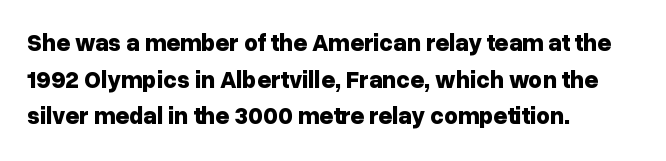
A typesetter would call this zero additional tracking. The letters stand upright; this is a roman face. Regular leading. The passage is arranged the way most books set body copy — flush left. Rule under the text: the space is simply empty. Strokes here are thick enough to call this a true bold.
